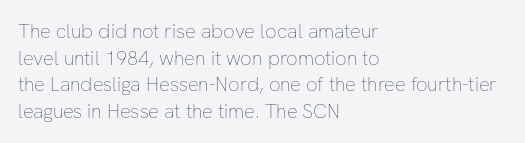
Does the copy run flush right? No — it runs flush left. The block of text has a typical density, with ordinary space between rows. This sample uses plain, unmodified letter spacing. The zone under the glyphs is completely vacant. A roman cut, with each character standing at attention. Stem width sits at or under what a default text font uses.
